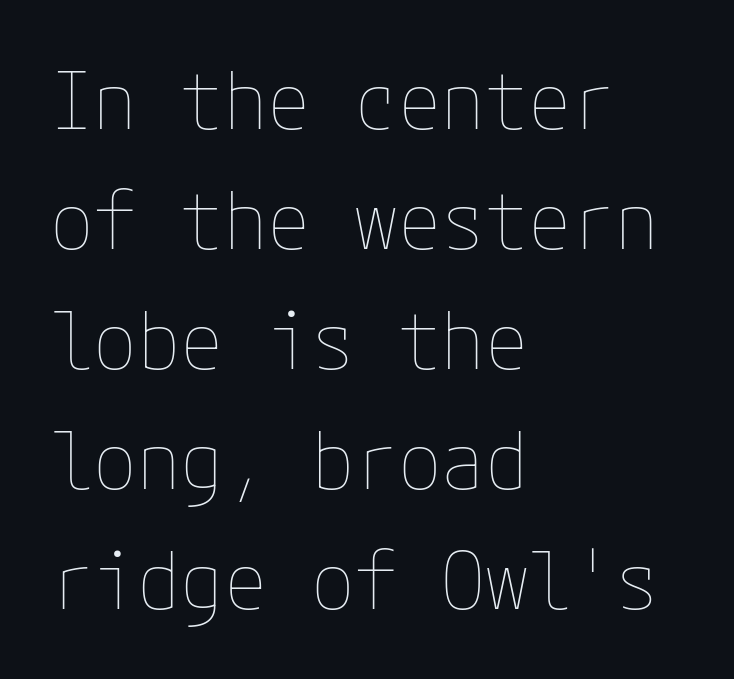
Q: Is the text bold? A: No.
Q: Is the text italic (slanted)? A: No, it is upright.
Q: Is the text underlined? A: No.
Q: How is the paragraph aligned? A: Left-aligned.
Q: Is the spacing between letters normal or unusually wide? A: Normal.
Q: Is the spacing between lines tight, normal or loose? A: Normal.
Q: Width (condensed, normal, or wide)? A: Normal.
Q: Stroke contrast? A: Low.
Q: x-height? A: Medium.
